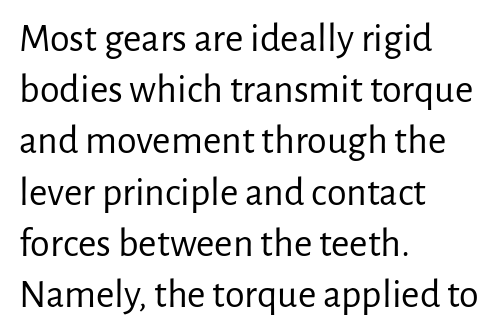
Q: Is the text bold? A: No.
Q: Is the text italic (slanted)? A: No, it is upright.
Q: Is the typeface a serif or a sans-serif typeface? A: Sans-serif.
Q: Is the text underlined? A: No.
Q: How is the paragraph aligned? A: Left-aligned.
Q: Is the spacing between letters normal or unusually wide? A: Normal.
Q: Is the spacing between lines tight, normal or loose? A: Normal.
Q: Width (condensed, normal, or wide)? A: Normal.
Q: Stroke contrast? A: Low.
Q: x-height? A: Medium.
Q: Monospaced? A: No.
